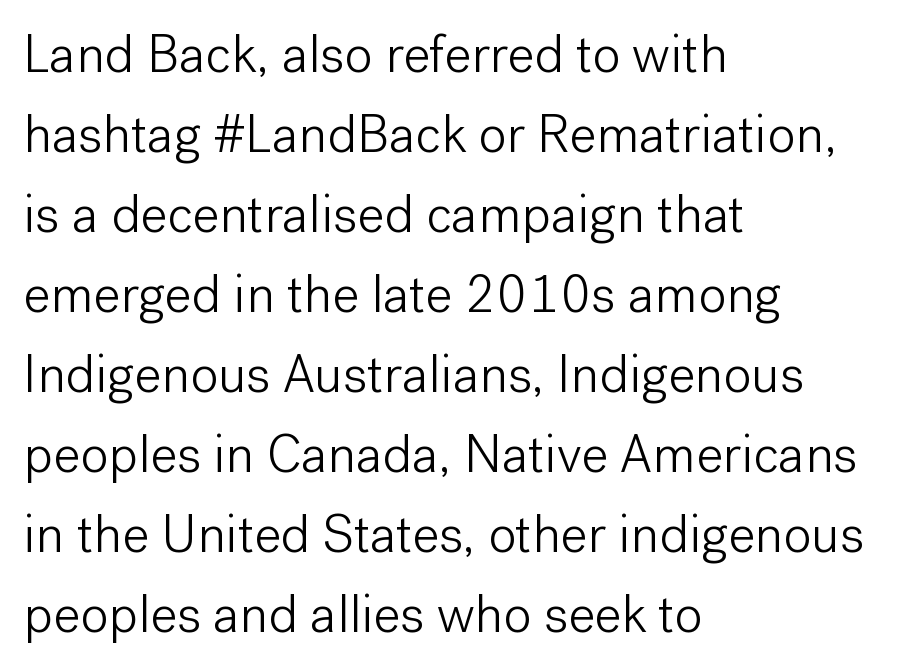
Typographically, this falls in the sans-serif category. The letterforms sit at book weight or below. The letters stand upright; this is a roman face. Character widths vary here, with narrow letters taking less room than wide ones.
